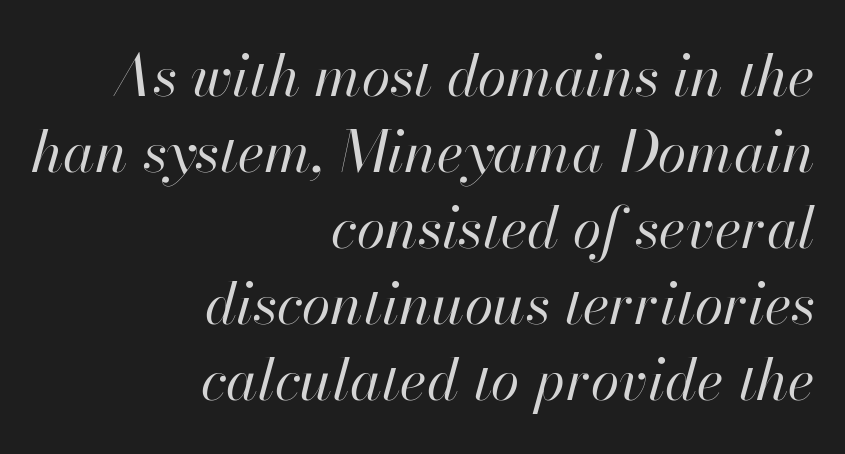
{"italic": "yes", "lean": "right", "slant_degrees": 13, "bold": "no", "weight": "regular", "width": "normal", "stroke_contrast": "high", "x_height": "small", "monospaced": "no", "underline": "no", "align": "right", "line_spacing": "normal", "line_spacing_ratio": 1.31, "letter_spacing": "normal", "letter_spacing_em": 0.0, "glyph_px": 58}
